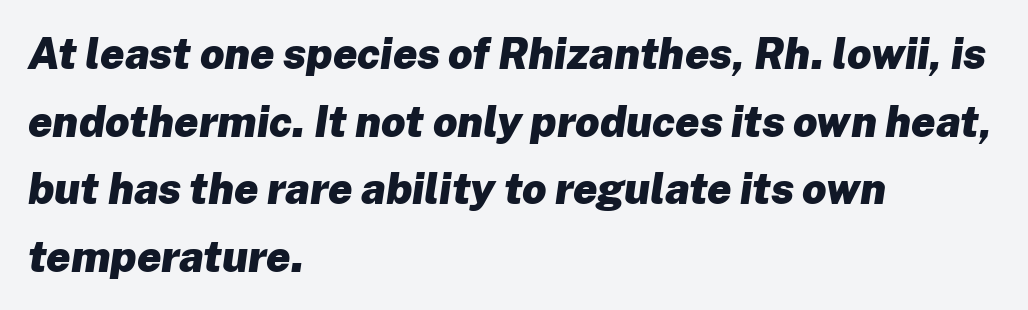
Q: Is the text bold? A: Yes.
Q: Is the text italic (slanted)? A: Yes, it leans right by about 8 degrees.
Q: Is the text underlined? A: No.
Q: How is the paragraph aligned? A: Left-aligned.
Q: Is the spacing between letters normal or unusually wide? A: Normal.
Q: Is the spacing between lines tight, normal or loose? A: Normal.
Q: Width (condensed, normal, or wide)? A: Normal.
Q: Stroke contrast? A: Low.
Q: x-height? A: Medium.
Q: Monospaced? A: No.
